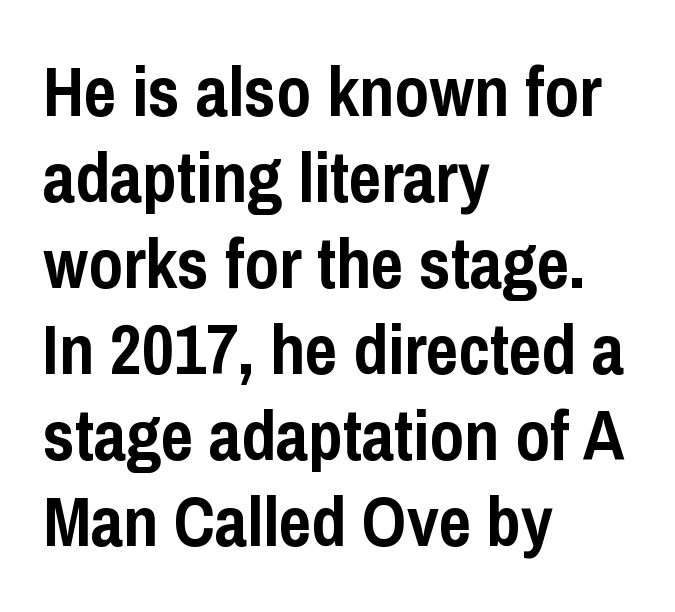
Unlike italic type, these characters show no tilt at all. The rendering anchors every line to the left-hand side. Is this a fixed-width face? No — the glyphs have proportional, varying widths. Descenders hang freely into open space. Thick stems and heavy bowls — unmistakably bold. Regarding serifs, this sample does without them.
